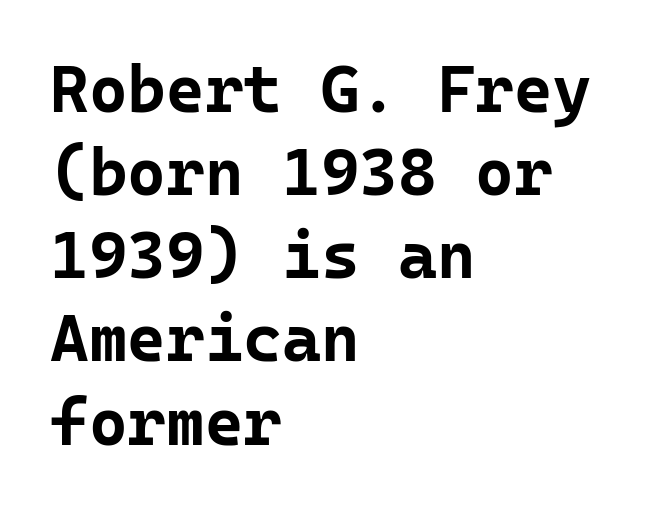
{"serif": "no", "italic": "no", "bold": "yes", "weight": "bold", "width": "normal", "stroke_contrast": "low", "x_height": "medium", "monospaced": "yes", "underline": "no", "align": "left", "line_spacing": "normal", "line_spacing_ratio": 1.26, "letter_spacing": "normal", "letter_spacing_em": 0.0, "glyph_px": 66}
